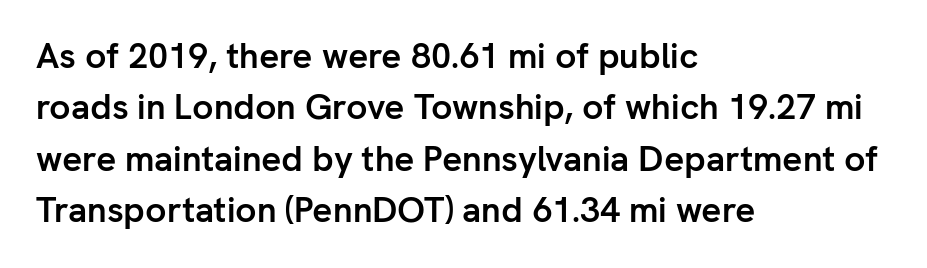
{"serif": "no", "italic": "no", "bold": "yes", "weight": "semibold", "width": "normal", "stroke_contrast": "low", "x_height": "medium", "monospaced": "no", "underline": "no", "align": "left", "line_spacing": "normal", "line_spacing_ratio": 1.47, "letter_spacing": "normal", "letter_spacing_em": 0.0, "glyph_px": 35}
